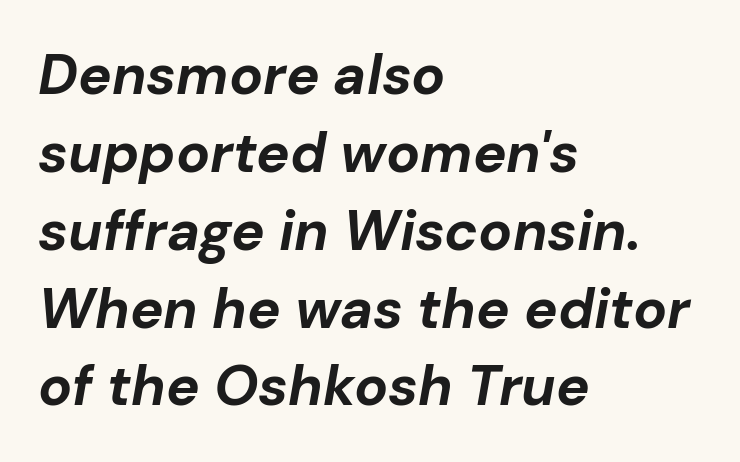
Q: Is the text bold? A: Yes.
Q: Is the text italic (slanted)? A: Yes, it leans right by about 10 degrees.
Q: Is the text underlined? A: No.
Q: How is the paragraph aligned? A: Left-aligned.
Q: Is the spacing between letters normal or unusually wide? A: Normal.
Q: Is the spacing between lines tight, normal or loose? A: Normal.
Q: Width (condensed, normal, or wide)? A: Normal.
Q: Stroke contrast? A: Low.
Q: x-height? A: Medium.
Q: Monospaced? A: No.
